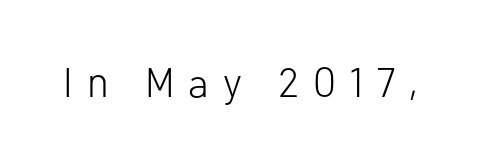
The image shows 41 px light sans-serif type, upright; set unusually wide letter spacing (+0.34 em), not underlined; low stroke contrast and a medium x-height.
